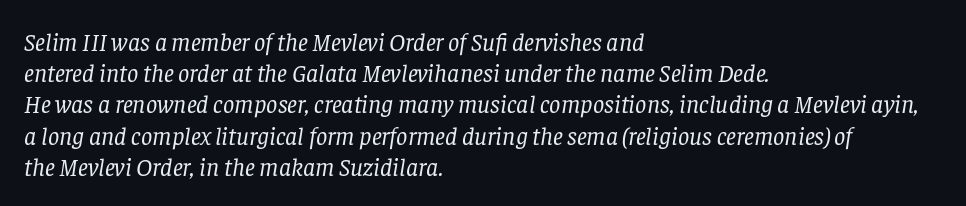
The image shows 25 px text type, italic (leaning right); set left-aligned, normal line spacing (1.25x), normal letter spacing, not underlined.
